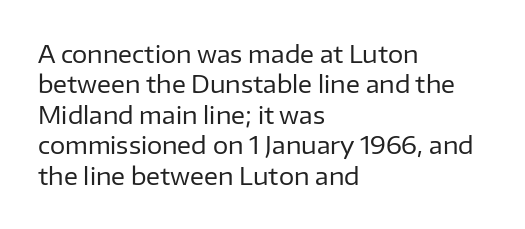
The type sits square on the baseline with zero lean. Only glyphs here, with clear space below each row. This sample is left-justified, so line endings fall wherever the words run out. Nothing unusual about the tracking: characters are spaced as the font intends. No extra ink here — the face is not bold.
